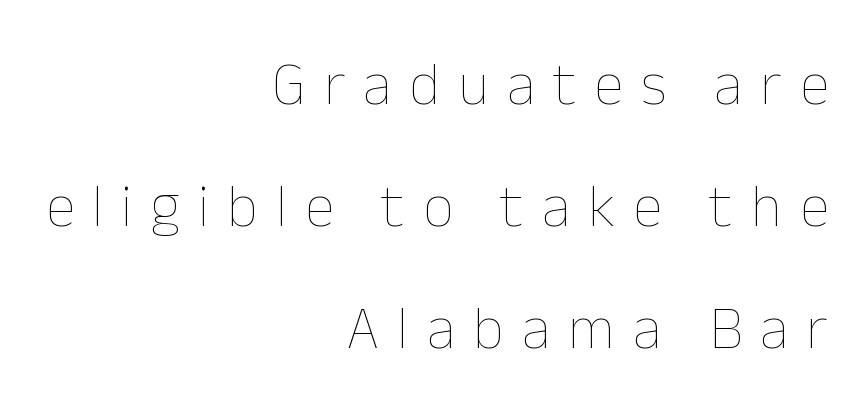
{"italic": "no", "bold": "no", "weight": "thin", "width": "normal", "stroke_contrast": "low", "x_height": "medium", "monospaced": "no", "underline": "no", "align": "right", "line_spacing": "loose", "line_spacing_ratio": 2.03, "letter_spacing": "wide", "letter_spacing_em": 0.3, "glyph_px": 60}
